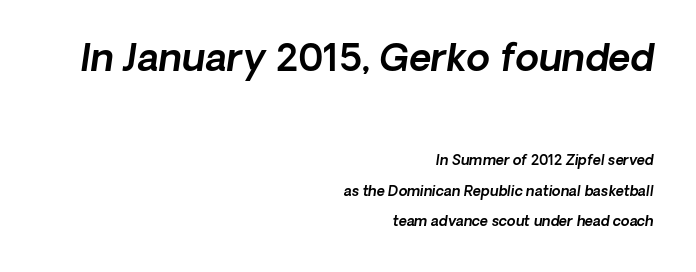
Q: Is the typeface a serif or a sans-serif typeface? A: Sans-serif.
Q: Is the text underlined? A: No.
Q: How is the paragraph aligned? A: Right-aligned.
Q: Is the spacing between letters normal or unusually wide? A: Normal.
Q: Is the spacing between lines tight, normal or loose? A: Loose.
Q: Which block of text is set in a larger size, the first (top) or the second (bottom)? A: The first (top) one.
Q: Width (condensed, normal, or wide)? A: Normal.
Q: x-height? A: Medium.
Q: Monospaced? A: No.
